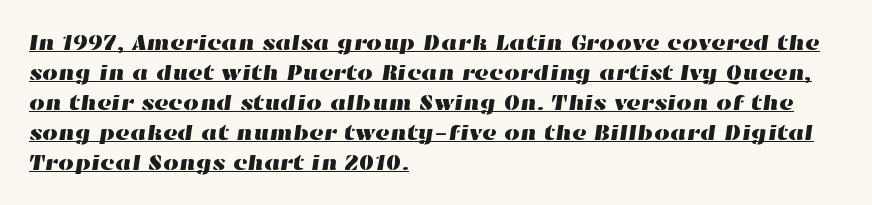
The image shows 22 px text type; set left-aligned, normal line spacing (1.36x), normal letter spacing, underlined.
